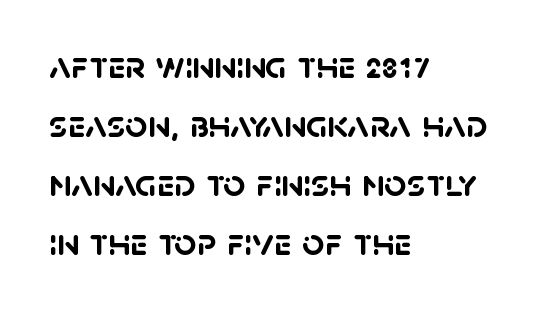
The foot of each line stays bare and open. Typographically, this falls in the sans-serif category. Compared with an ordinary text face, these strokes are far heavier — a full bold. You could not count columns in this text — the font is proportionally spaced. All the whitespace from short lines collects on the right.
